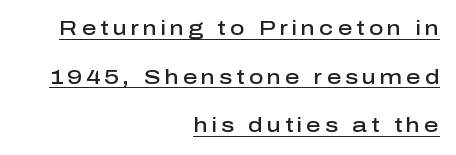
{"italic": "no", "bold": "semi", "underline": "yes", "align": "right", "line_spacing": "loose", "line_spacing_ratio": 2.43, "letter_spacing": "wide", "letter_spacing_em": 0.2, "glyph_px": 20}
